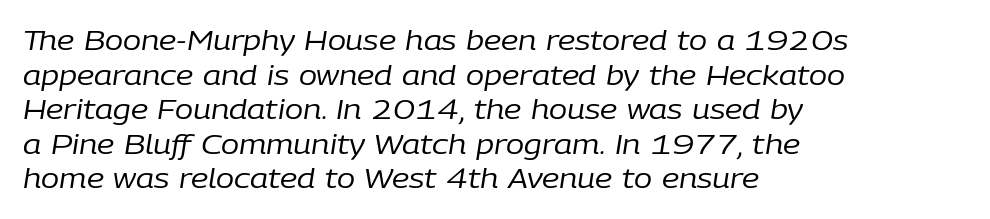
Q: Is the text bold? A: No.
Q: Is the text italic (slanted)? A: Yes, it leans right by about 9 degrees.
Q: Is the text underlined? A: No.
Q: How is the paragraph aligned? A: Left-aligned.
Q: Is the spacing between letters normal or unusually wide? A: Normal.
Q: Is the spacing between lines tight, normal or loose? A: Normal.
